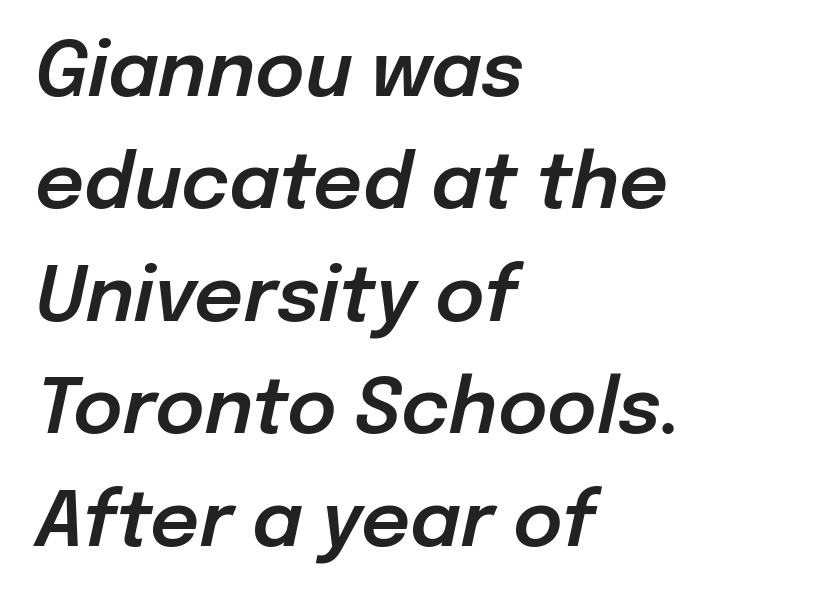
The image shows 76 px text type, italic (leaning right); set left-aligned, normal line spacing (1.48x), normal letter spacing, not underlined; low stroke contrast and a medium x-height.
